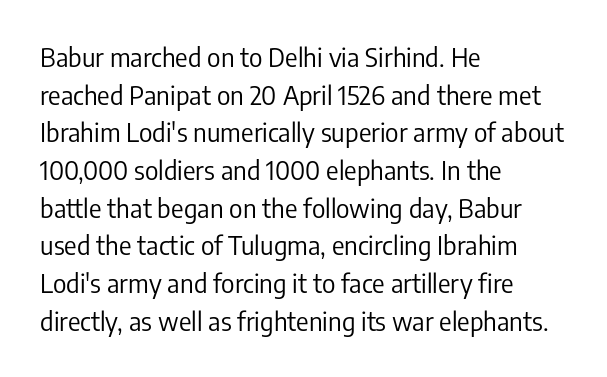
Q: Is the text bold? A: No.
Q: Is the text italic (slanted)? A: No, it is upright.
Q: Is the text underlined? A: No.
Q: How is the paragraph aligned? A: Left-aligned.
Q: Is the spacing between letters normal or unusually wide? A: Normal.
Q: Is the spacing between lines tight, normal or loose? A: Normal.
